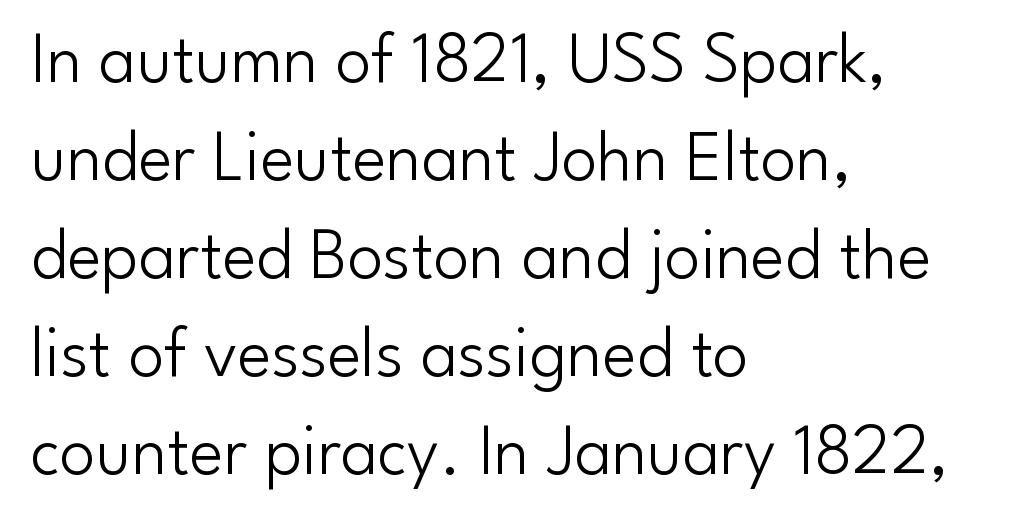
Q: Is the text bold? A: No.
Q: Is the text italic (slanted)? A: No, it is upright.
Q: Is the typeface a serif or a sans-serif typeface? A: Sans-serif.
Q: Is the text underlined? A: No.
Q: How is the paragraph aligned? A: Left-aligned.
Q: Is the spacing between letters normal or unusually wide? A: Normal.
Q: Is the spacing between lines tight, normal or loose? A: Normal.
Q: Width (condensed, normal, or wide)? A: Normal.
Q: Stroke contrast? A: Low.
Q: x-height? A: Small.
Q: Monospaced? A: No.
